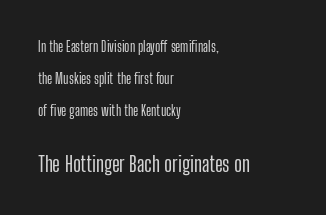
{"italic": "no", "underline": "no", "align": "left", "line_spacing": "loose", "line_spacing_ratio": 2.29, "letter_spacing": "normal", "letter_spacing_em": 0.0, "larger_block": "second", "size_ratio": 1.5, "glyph_px": 21}
